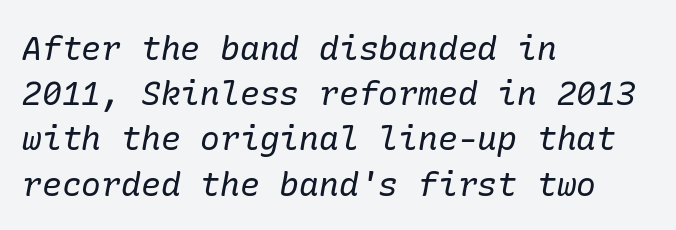
{"italic": "yes", "lean": "right", "slant_degrees": 10, "bold": "no", "weight": "regular", "width": "normal", "stroke_contrast": "low", "x_height": "medium", "underline": "no", "align": "left", "line_spacing": "normal", "line_spacing_ratio": 1.37, "letter_spacing": "normal", "letter_spacing_em": 0.0, "glyph_px": 33}
